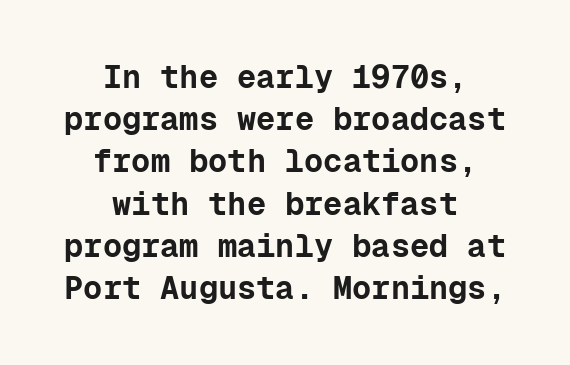
The image shows 32 px bold sans-serif type, upright, monospaced; set centered, normal line spacing (1.32x), normal letter spacing, not underlined; low stroke contrast and a medium x-height.
